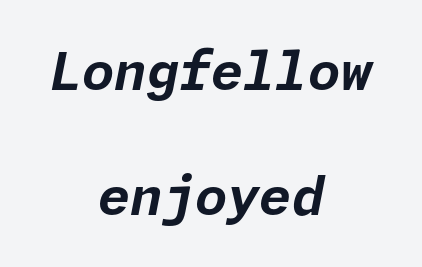
{"italic": "yes", "lean": "right", "slant_degrees": 11, "bold": "yes", "weight": "bold", "width": "normal", "stroke_contrast": "low", "x_height": "medium", "underline": "no", "align": "center", "line_spacing": "loose", "line_spacing_ratio": 2.41, "letter_spacing": "normal", "letter_spacing_em": 0.0, "glyph_px": 52}
